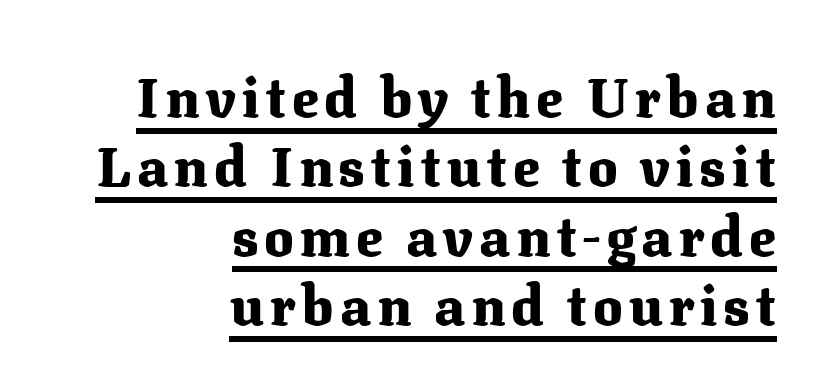
This sample uses an upright cut, with every glyph sitting square on the baseline. Horizontally, the lines are justified to the trailing edge only. Set as a true bold cut, around the 700 mark. These lines are rendered in a variable-pitch font. To sum up the face: it has serifs. Line spacing here is normal.
